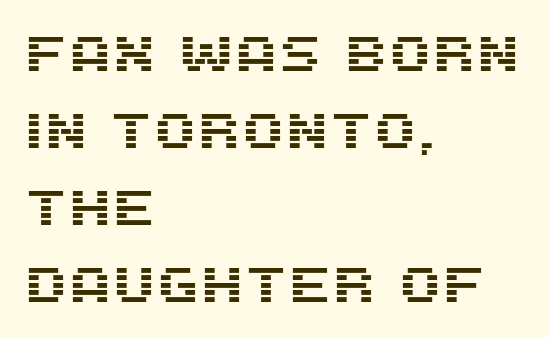
The image shows 50 px sans-serif type, upright; set left-aligned, normal line spacing (1.54x), normal letter spacing, not underlined; medium stroke contrast and a large x-height.
